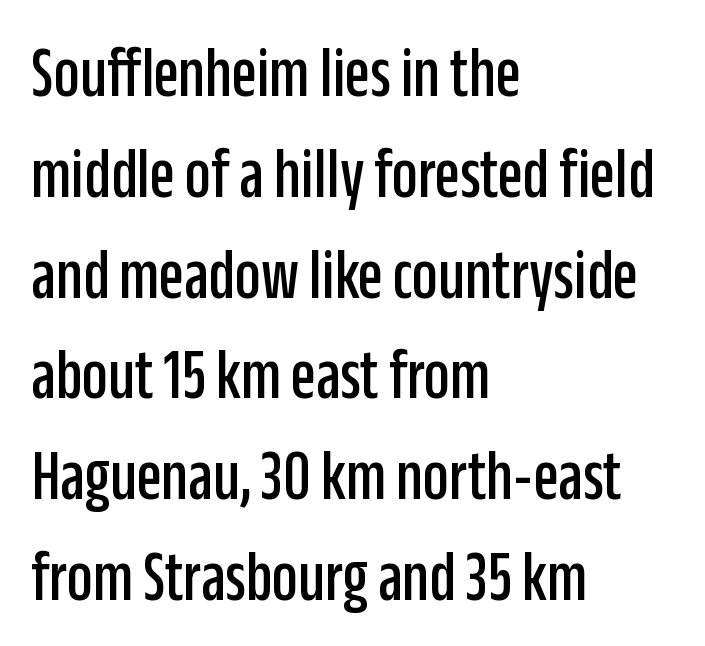
Notice how the passage keeps a crisp vertical edge on the left only. Quick note: underline off. Are there feet on the stems? There aren't — it's a sans. Style check: upright.
